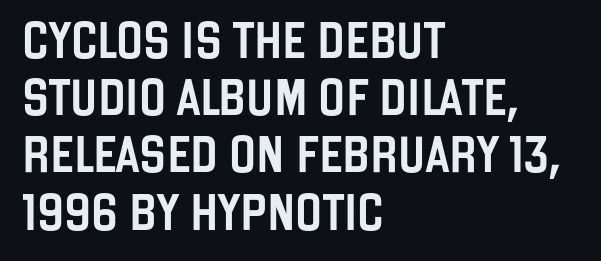
{"serif": "no", "italic": "no", "width": "condensed", "stroke_contrast": "low", "x_height": "large", "monospaced": "no", "underline": "no", "align": "left", "line_spacing": "normal", "line_spacing_ratio": 1.59, "letter_spacing": "normal", "letter_spacing_em": 0.0, "glyph_px": 36}
